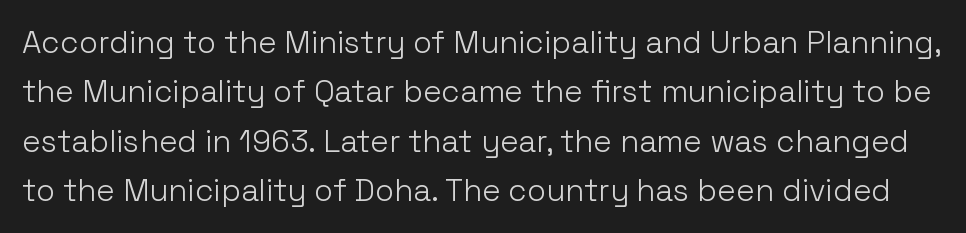
Q: Is the text bold? A: No.
Q: Is the text italic (slanted)? A: No, it is upright.
Q: Is the typeface a serif or a sans-serif typeface? A: Sans-serif.
Q: Is the text underlined? A: No.
Q: Is the spacing between letters normal or unusually wide? A: Normal.
Q: Is the spacing between lines tight, normal or loose? A: Normal.
Q: Width (condensed, normal, or wide)? A: Normal.
Q: Stroke contrast? A: Low.
Q: x-height? A: Medium.
Q: Monospaced? A: No.
